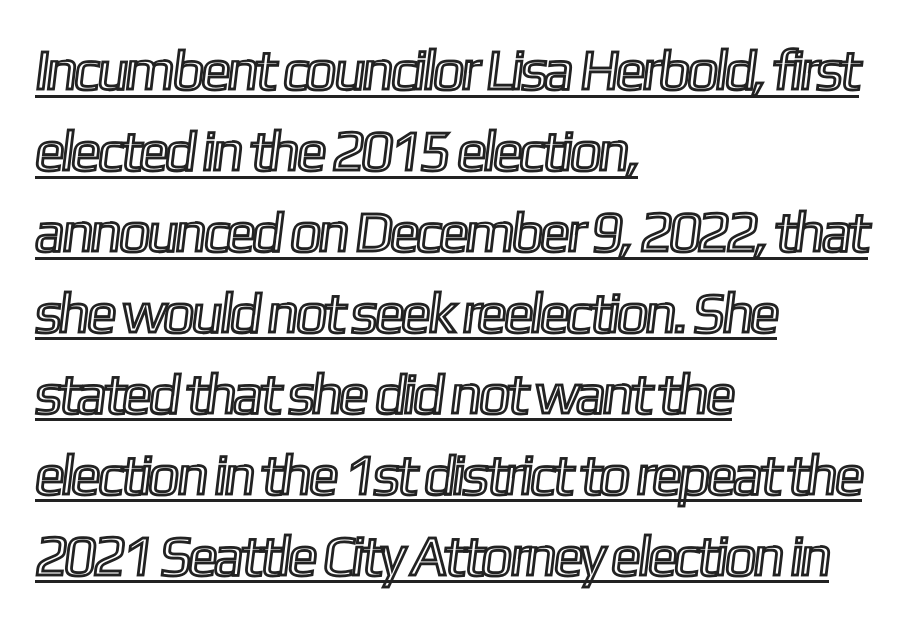
Q: Is the text underlined? A: Yes.
Q: How is the paragraph aligned? A: Left-aligned.
Q: Is the spacing between letters normal or unusually wide? A: Normal.
Q: Is the spacing between lines tight, normal or loose? A: Normal.
Q: Width (condensed, normal, or wide)? A: Condensed.
Q: x-height? A: Medium.
Q: Monospaced? A: No.
